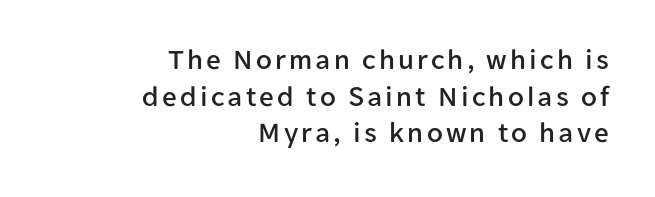
The space beneath each line is pristine and unruled. Nope, no serifs anywhere on these letters. You can tell it's not italic because the verticals are truly vertical. What's the leading like? Ordinary, nothing unusual. The compositor pushed each line to the right boundary.
